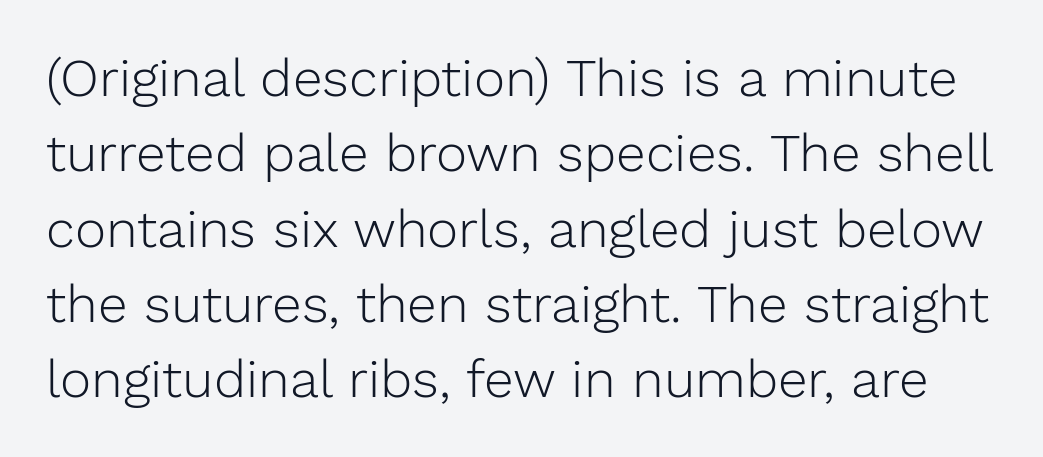
{"serif": "no", "italic": "no", "bold": "no", "weight": "light", "width": "normal", "stroke_contrast": "low", "x_height": "medium", "monospaced": "no", "underline": "no", "line_spacing": "normal", "line_spacing_ratio": 1.42, "letter_spacing": "normal", "letter_spacing_em": 0.0, "glyph_px": 53}
